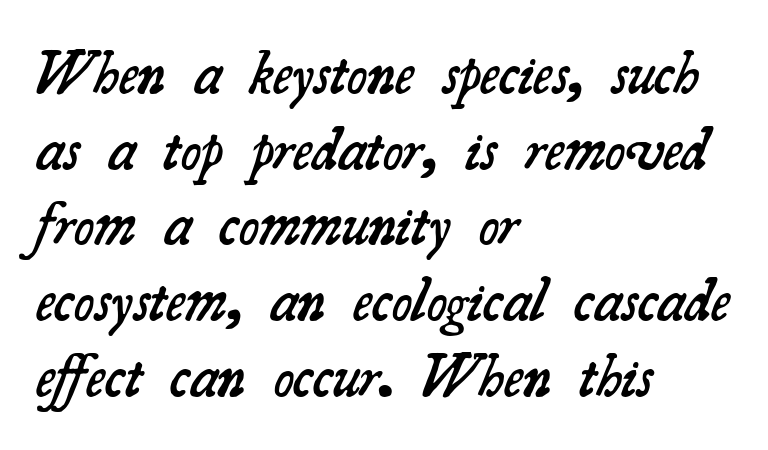
The image shows 61 px semibold serif type; set left-aligned, line spacing 1.24x, normal letter spacing, not underlined; medium stroke contrast and a small x-height.
